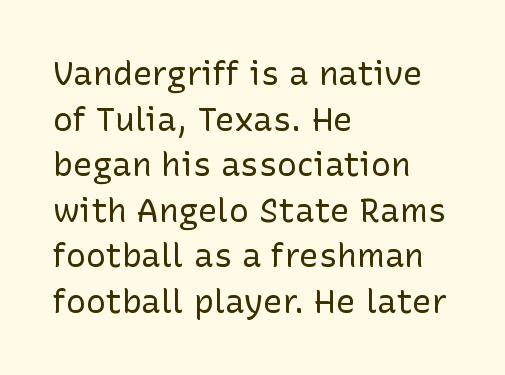
Q: Is the text bold? A: No.
Q: Is the text italic (slanted)? A: No, it is upright.
Q: Is the typeface a serif or a sans-serif typeface? A: Sans-serif.
Q: Is the text underlined? A: No.
Q: How is the paragraph aligned? A: Left-aligned.
Q: Is the spacing between letters normal or unusually wide? A: Normal.
Q: Is the spacing between lines tight, normal or loose? A: Normal.
Q: Width (condensed, normal, or wide)? A: Normal.
Q: Stroke contrast? A: Low.
Q: x-height? A: Medium.
Q: Monospaced? A: No.
